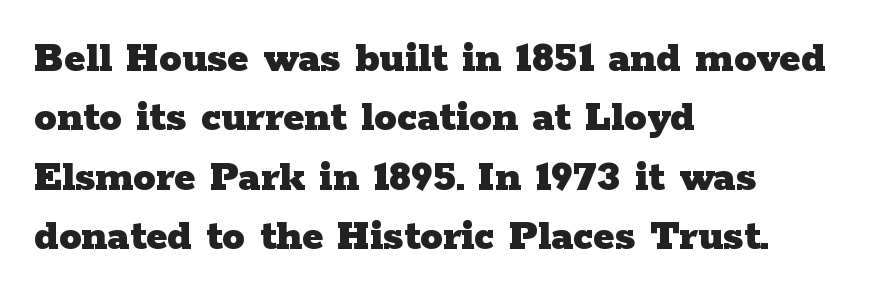
Spacing verdict: proportional, widths tailored to each character. One glance says typical: line gaps are just what's usual. Font category for this specimen: serif. Casual observation: everything's shoved over to the left. Summary of weight: heavy, a full bold. The horizontal fit of the characters is conventional and even.
